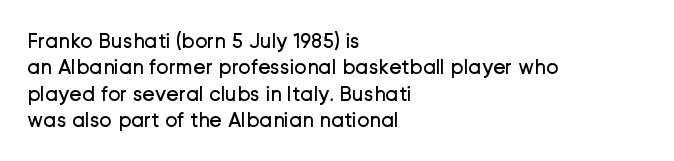
The rendering uses a moderate line-height, typical for paragraphs. Only glyphs here, with clear space below each row. The passage is arranged the way most books set body copy — flush left. Spacing between characters is what you'd get straight out of the box.
